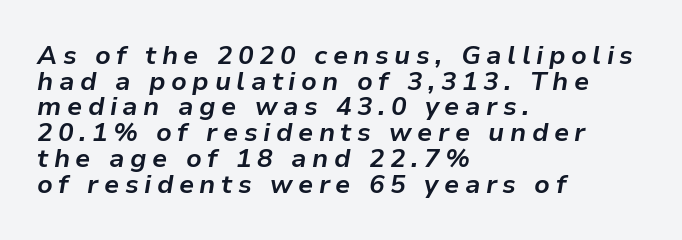
Q: Is the text bold? A: Yes.
Q: Is the text italic (slanted)? A: Yes, it leans right by about 9 degrees.
Q: Is the text underlined? A: No.
Q: How is the paragraph aligned? A: Left-aligned.
Q: Is the spacing between letters normal or unusually wide? A: Unusually wide.
Q: Is the spacing between lines tight, normal or loose? A: Tight.
